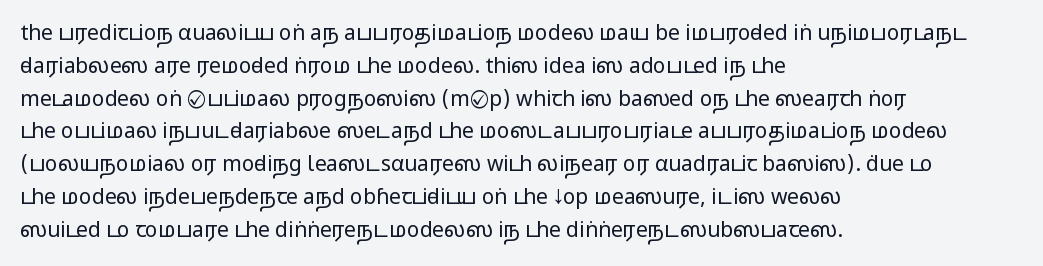
{"italic": "no", "underline": "no", "align": "left", "line_spacing": "normal", "line_spacing_ratio": 1.56, "letter_spacing": "normal", "letter_spacing_em": 0.0, "glyph_px": 21}
